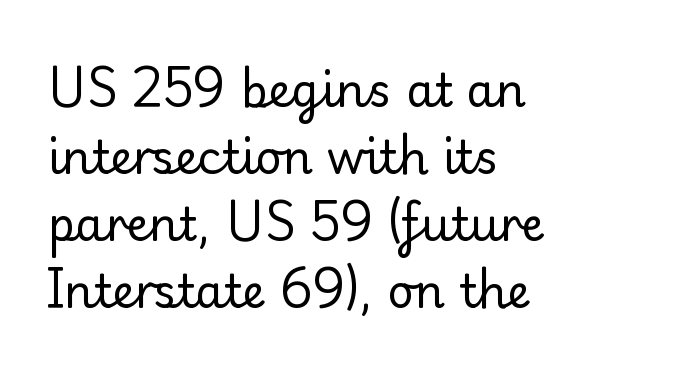
{"serif": "yes", "italic": "no", "bold": "no", "weight": "regular", "width": "normal", "stroke_contrast": "low", "x_height": "small", "monospaced": "no", "underline": "no", "align": "left", "line_spacing": "normal", "line_spacing_ratio": 1.46, "letter_spacing": "normal", "letter_spacing_em": 0.0, "glyph_px": 46}
